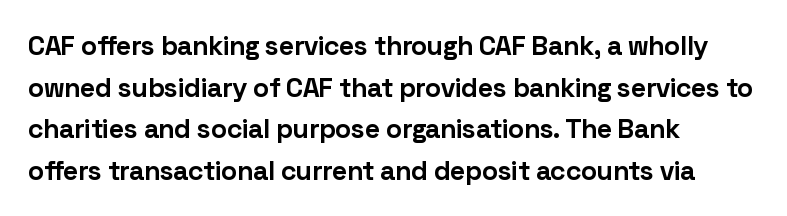
This sample keeps an unexceptional amount of space between lines. Which margin do the lines hug? The left one — the right edge is uneven. The specimen omits any rule beneath the text block's lines. Students, note that the glyphs here touch the page at normal intervals. This is heavy type, rendered in bold.
